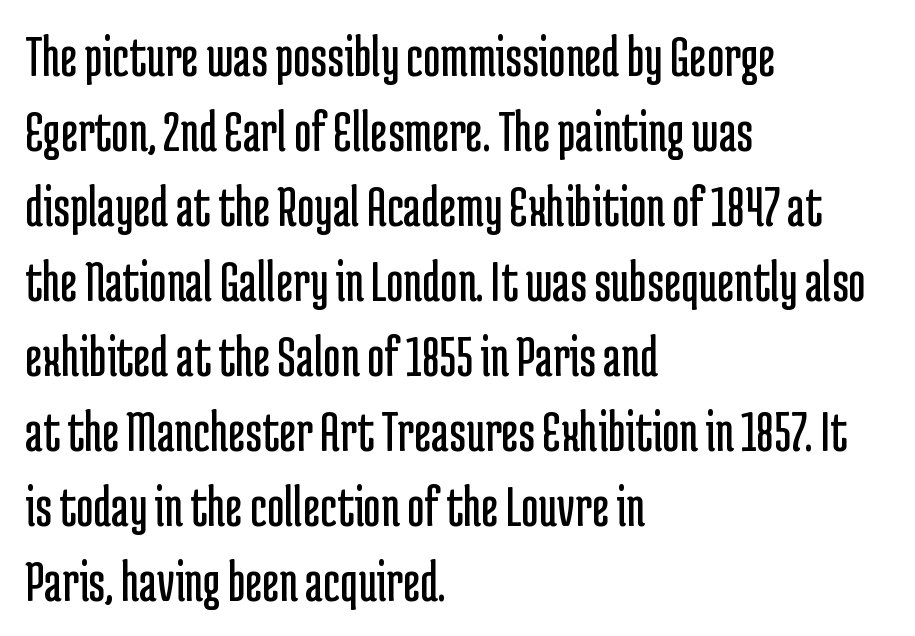
Q: Is the text bold? A: No.
Q: Is the text italic (slanted)? A: No, it is upright.
Q: Is the typeface a serif or a sans-serif typeface? A: Sans-serif.
Q: Is the text underlined? A: No.
Q: How is the paragraph aligned? A: Left-aligned.
Q: Is the spacing between letters normal or unusually wide? A: Normal.
Q: Is the spacing between lines tight, normal or loose? A: Normal.
Q: Width (condensed, normal, or wide)? A: Condensed.
Q: Stroke contrast? A: Low.
Q: x-height? A: Medium.
Q: Monospaced? A: No.
